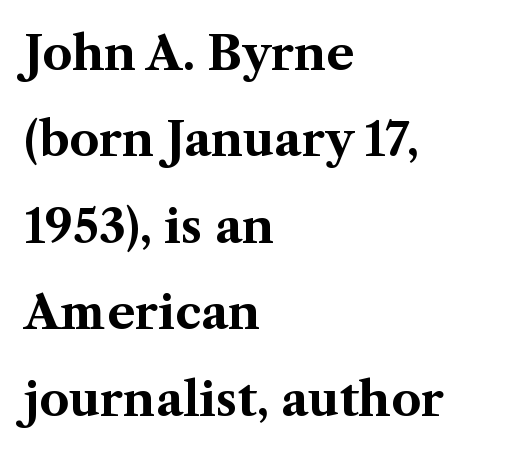
A student would call this left alignment; a typographer would say flush left, rag right. What weight is shown? A full bold with thick strokes. Here the glyphs are tracked normally, forming tight word shapes. Think of a printed novel: that variable character pitch is what you see here. Plain, unruled lines of type. The letters carry serifs — small finishing strokes at the ends of their stems.
